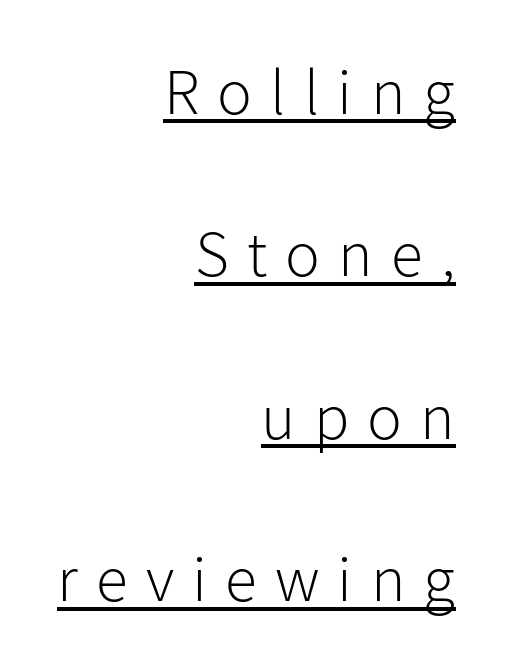
Q: Is the text bold? A: No.
Q: Is the text italic (slanted)? A: No, it is upright.
Q: Is the typeface a serif or a sans-serif typeface? A: Sans-serif.
Q: Is the text underlined? A: Yes.
Q: How is the paragraph aligned? A: Right-aligned.
Q: Is the spacing between letters normal or unusually wide? A: Unusually wide.
Q: Is the spacing between lines tight, normal or loose? A: Loose.
Q: Width (condensed, normal, or wide)? A: Normal.
Q: Stroke contrast? A: Low.
Q: x-height? A: Medium.
Q: Monospaced? A: No.
